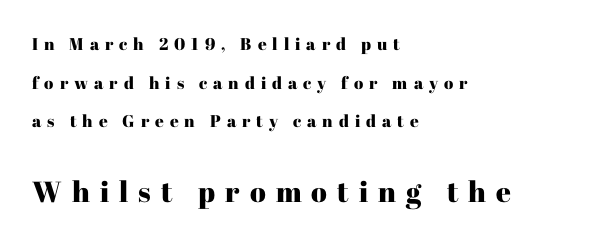
{"serif": "yes", "italic": "no", "width": "normal", "stroke_contrast": "high", "x_height": "medium", "monospaced": "no", "underline": "no", "align": "left", "line_spacing": "loose", "line_spacing_ratio": 2.27, "letter_spacing": "wide", "letter_spacing_em": 0.35, "larger_block": "second", "size_ratio": 1.71, "glyph_px": 29}
